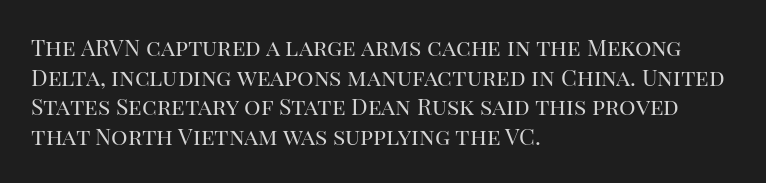
The image shows 23 px text type, upright; set left-aligned, normal line spacing (1.29x), normal letter spacing, not underlined.
